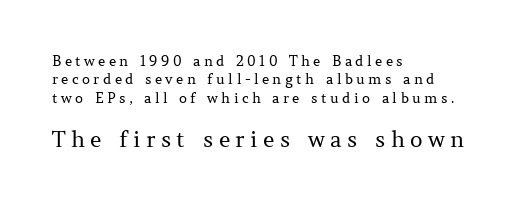
The image shows 22 px text type, upright; set left-aligned, normal line spacing (1.31x), unusually wide letter spacing (+0.24 em), not underlined; the second (bottom) block is 1.57x larger.
